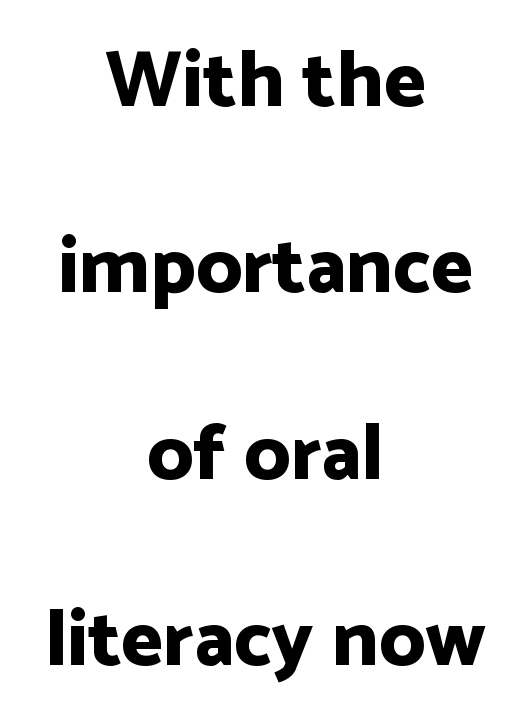
Compared with a flush-left layout, this one balances lines on the center instead. Vertical strokes here are truly vertical. How would I describe the line gaps? Wide and relaxed. Is this a sans? Yes — the strokes have no serifs. These words are printed bold, with thick strokes throughout. Type without underlining.
